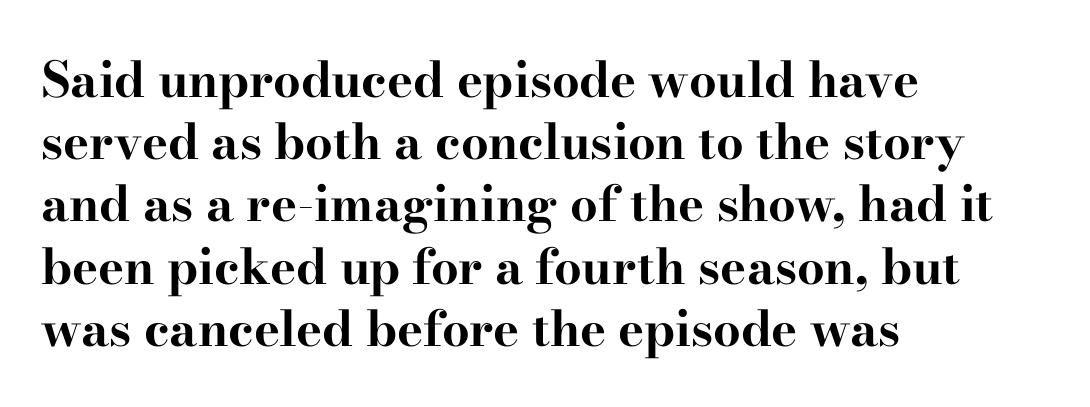
Q: Is the text bold? A: Yes.
Q: Is the text italic (slanted)? A: No, it is upright.
Q: Is the typeface a serif or a sans-serif typeface? A: Serif.
Q: Is the text underlined? A: No.
Q: How is the paragraph aligned? A: Left-aligned.
Q: Is the spacing between letters normal or unusually wide? A: Normal.
Q: Is the spacing between lines tight, normal or loose? A: Normal.
Q: Width (condensed, normal, or wide)? A: Wide.
Q: Stroke contrast? A: High.
Q: x-height? A: Small.
Q: Monospaced? A: No.
